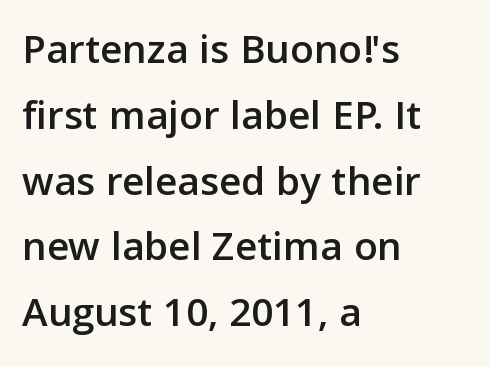
{"serif": "no", "italic": "no", "width": "normal", "stroke_contrast": "low", "x_height": "medium", "monospaced": "no", "underline": "no", "align": "left", "line_spacing": "normal", "line_spacing_ratio": 1.53, "letter_spacing": "normal", "letter_spacing_em": 0.0, "glyph_px": 43}
